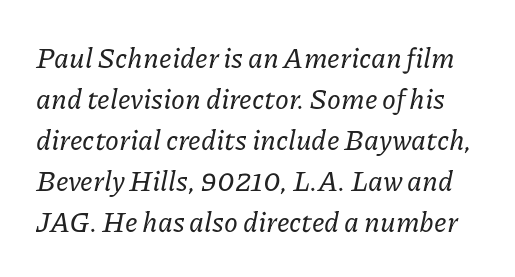
The image shows 28 px serif type, italic (leaning right); set normal line spacing (1.46x), normal letter spacing, not underlined; low stroke contrast and a medium x-height.
